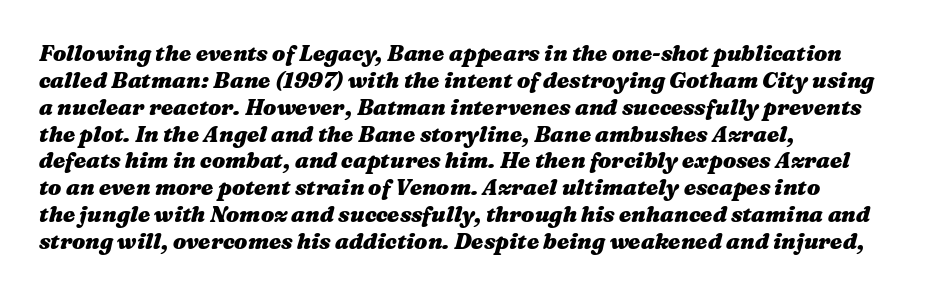
The image shows 22 px bold type, italic (leaning right); set left-aligned, line spacing 1.22x, normal letter spacing, not underlined.
